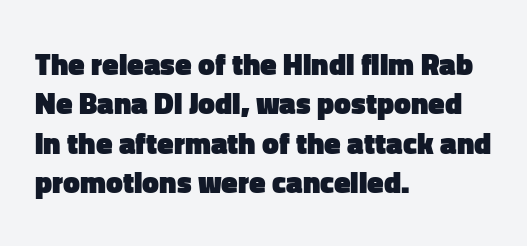
{"serif": "no", "italic": "no", "bold": "yes", "weight": "heavy", "width": "normal", "stroke_contrast": "low", "x_height": "medium", "monospaced": "no", "underline": "no", "align": "left", "line_spacing": "normal", "line_spacing_ratio": 1.31, "letter_spacing": "normal", "letter_spacing_em": 0.0, "glyph_px": 30}
